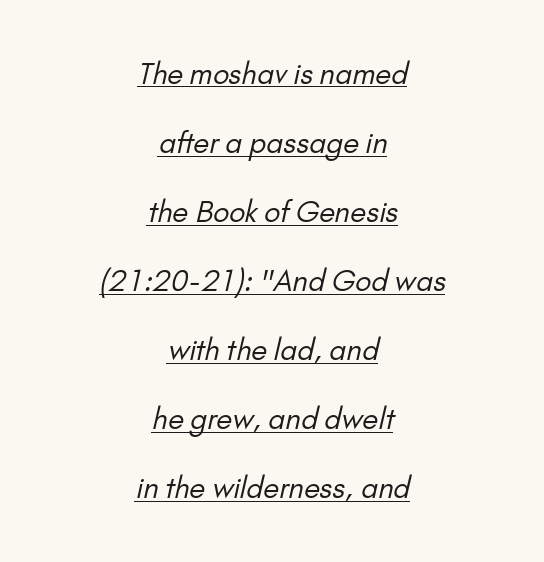
The image shows 29 px regular-weight sans-serif type; set centered, loose line spacing (2.38x), normal letter spacing, underlined; low stroke contrast and a small x-height.
